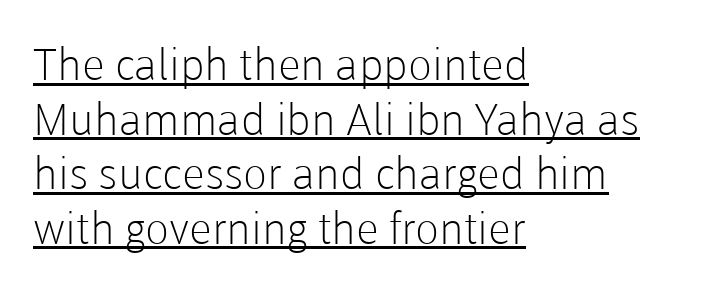
The rendered words wear a rule along their underside. The strokes carry an ordinary text weight at most. Ascenders rise straight up at ninety degrees. This rendering leaves character spacing at its baseline value. Are there feet on the stems? There aren't — it's a sans.
